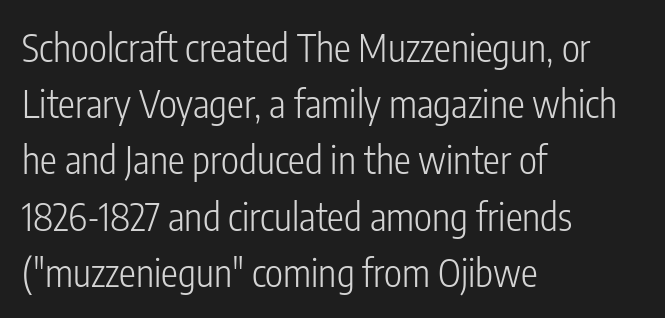
The image shows 38 px light, condensed sans-serif type, upright; set left-aligned, normal line spacing (1.48x), normal letter spacing, not underlined; low stroke contrast and a medium x-height.
